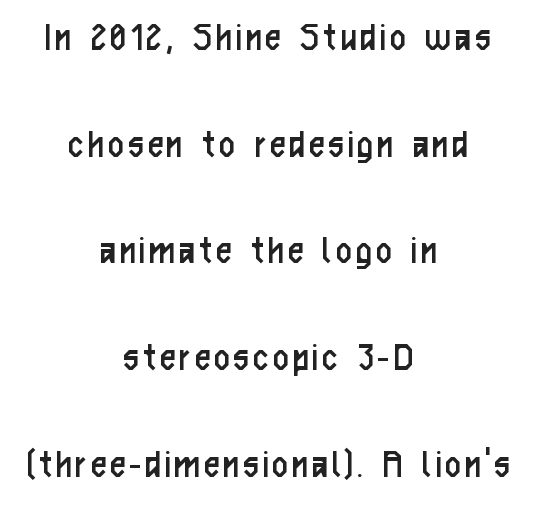
{"serif": "no", "italic": "no", "bold": "no", "weight": "regular", "width": "condensed", "stroke_contrast": "low", "x_height": "medium", "monospaced": "no", "underline": "no", "align": "center", "line_spacing": "loose", "line_spacing_ratio": 2.48, "glyph_px": 43}
